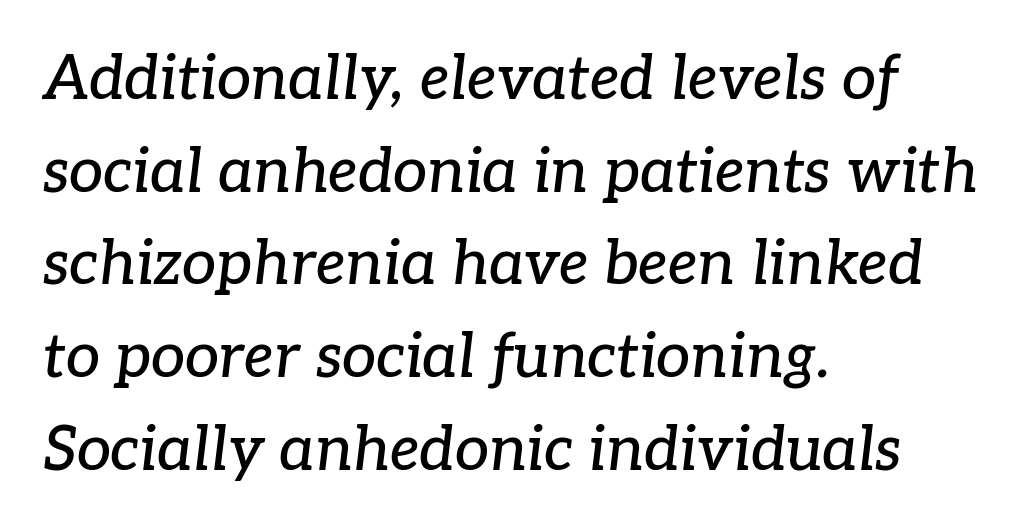
{"serif": "yes", "italic": "yes", "lean": "right", "slant_degrees": 7, "width": "normal", "stroke_contrast": "low", "x_height": "medium", "monospaced": "no", "underline": "no", "align": "left", "line_spacing": "normal", "line_spacing_ratio": 1.52, "letter_spacing": "normal", "letter_spacing_em": 0.0, "glyph_px": 61}
